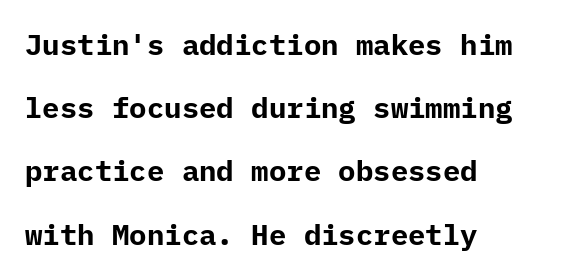
Q: Is the text bold? A: Yes.
Q: Is the text italic (slanted)? A: No, it is upright.
Q: Is the typeface a serif or a sans-serif typeface? A: Sans-serif.
Q: Is the text underlined? A: No.
Q: How is the paragraph aligned? A: Left-aligned.
Q: Is the spacing between letters normal or unusually wide? A: Normal.
Q: Is the spacing between lines tight, normal or loose? A: Loose.
Q: Width (condensed, normal, or wide)? A: Normal.
Q: Stroke contrast? A: Low.
Q: x-height? A: Medium.
